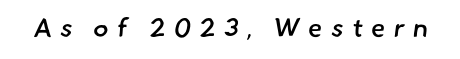
The face used here is a semibold: visibly heavier than regular, lighter than bold. Letters rest on an invisible, unmarked baseline. The gaps between neighbouring characters are conspicuously large.
